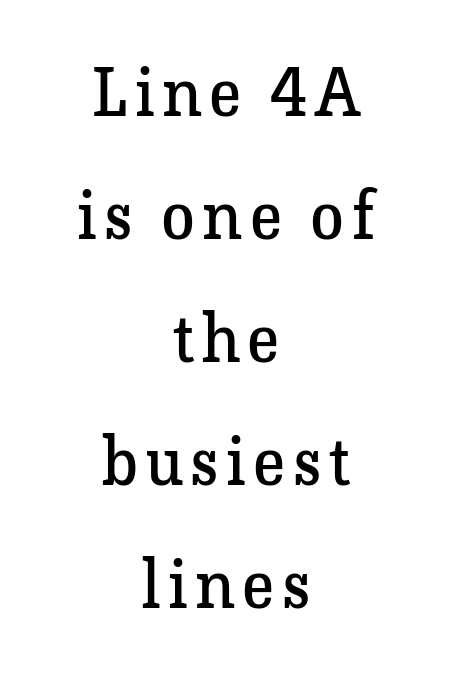
{"serif": "yes", "italic": "no", "bold": "no", "weight": "regular", "width": "normal", "stroke_contrast": "low", "x_height": "medium", "monospaced": "no", "underline": "no", "align": "center", "line_spacing_ratio": 1.81, "glyph_px": 68}
